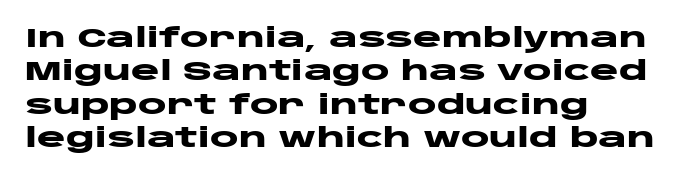
Q: Is the text bold? A: Yes.
Q: Is the text italic (slanted)? A: No, it is upright.
Q: Is the text underlined? A: No.
Q: How is the paragraph aligned? A: Left-aligned.
Q: Is the spacing between letters normal or unusually wide? A: Normal.
